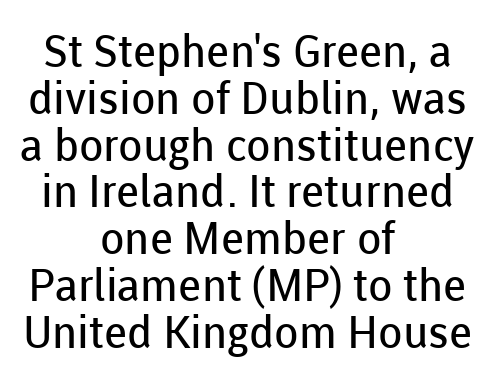
Honestly, there is no underline to notice here at all. Very little white space separates one row of letters from the next. Serifs: no, the terminals of the letterforms are clean. The face looks like a standard text weight, possibly lighter. A typesetter would mark this as roman, not italic.
